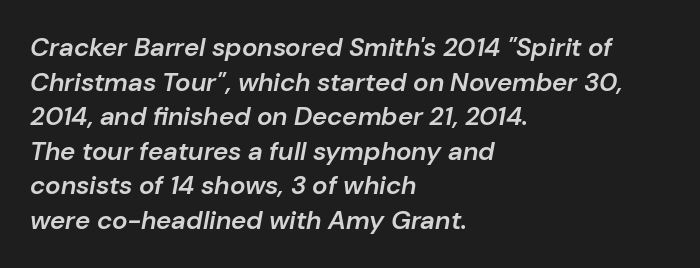
The image shows 26 px text type, italic (leaning right); set left-aligned, normal line spacing (1.33x), normal letter spacing, not underlined.
